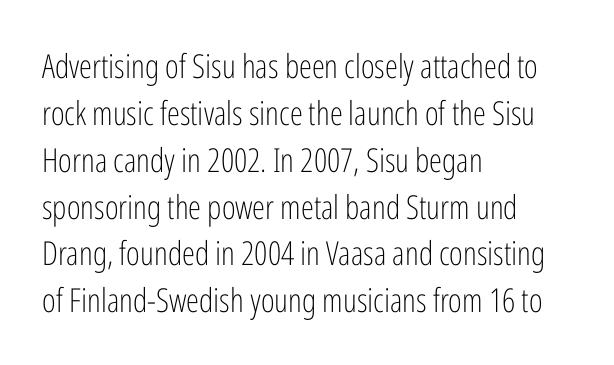
The image shows 33 px light, condensed sans-serif type, upright; set left-aligned, normal line spacing (1.42x), normal letter spacing, not underlined; low stroke contrast and a medium x-height.
